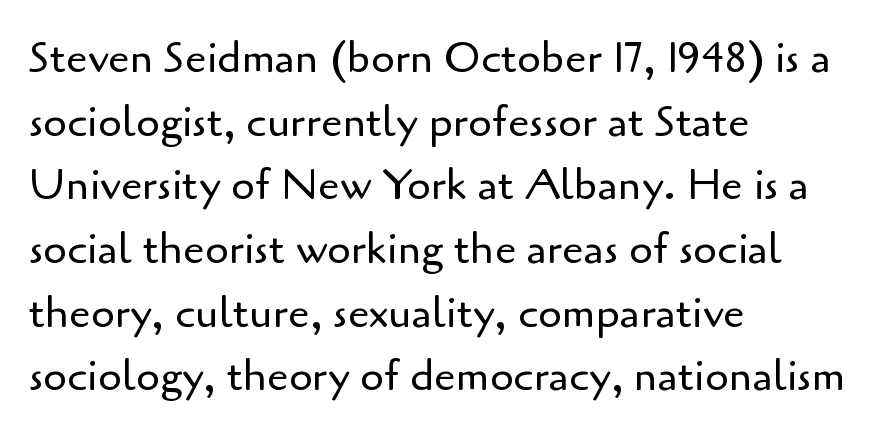
The typography opts for an upright posture over an oblique one. The strip under each line holds only bare page. Successive baselines arrive at the customary interval. The glyphs in this specimen are sans serif. In CSS terms this would be text-align: left. Compared with typical body copy, the letter spacing here is the same.
